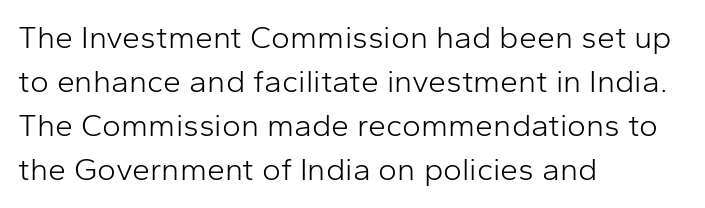
Q: Is the text bold? A: No.
Q: Is the text italic (slanted)? A: No, it is upright.
Q: Is the typeface a serif or a sans-serif typeface? A: Sans-serif.
Q: Is the text underlined? A: No.
Q: How is the paragraph aligned? A: Left-aligned.
Q: Is the spacing between letters normal or unusually wide? A: Normal.
Q: Is the spacing between lines tight, normal or loose? A: Normal.
Q: Width (condensed, normal, or wide)? A: Normal.
Q: Stroke contrast? A: Low.
Q: x-height? A: Medium.
Q: Monospaced? A: No.
